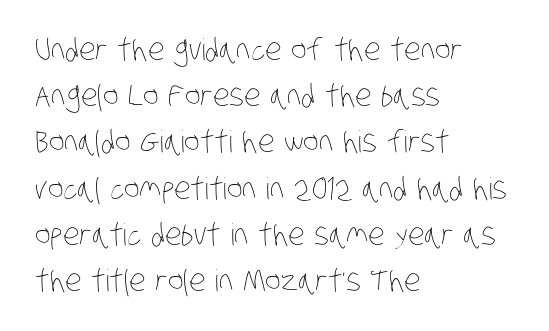
{"bold": "no", "weight": "thin", "width": "condensed", "stroke_contrast": "low", "x_height": "large", "monospaced": "no", "underline": "no", "align": "left", "line_spacing": "normal", "line_spacing_ratio": 1.54, "letter_spacing": "normal", "letter_spacing_em": 0.0, "glyph_px": 30}
